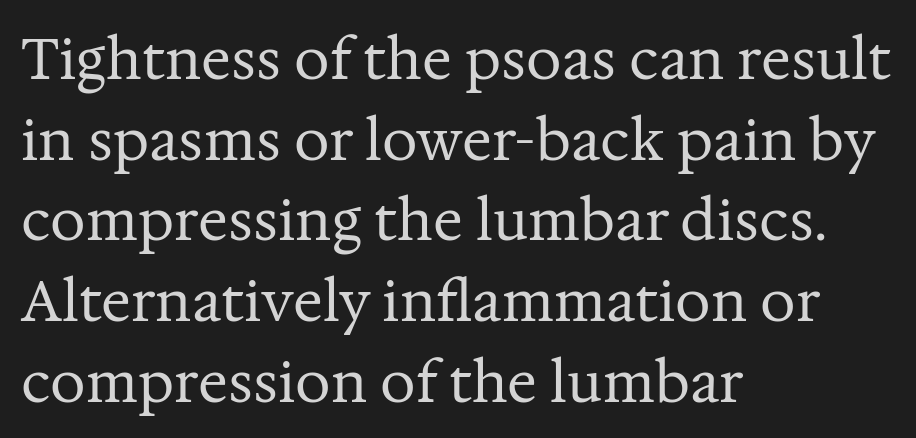
{"serif": "yes", "italic": "no", "bold": "no", "weight": "regular", "width": "normal", "stroke_contrast": "medium", "x_height": "medium", "monospaced": "no", "underline": "no", "align": "left", "line_spacing": "normal", "line_spacing_ratio": 1.44, "letter_spacing": "normal", "letter_spacing_em": 0.0, "glyph_px": 56}
